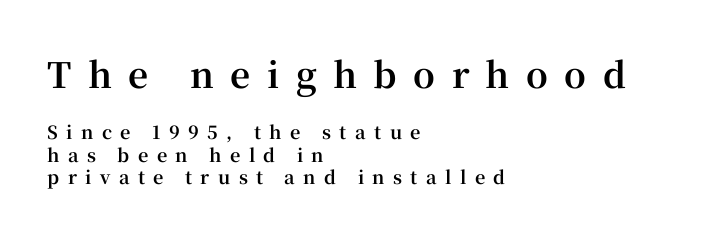
The image shows 35 px bold serif type, upright; set left-aligned, line spacing 1.24x, unusually wide letter spacing (+0.47 em), not underlined; the first (top) block is 1.94x larger; high stroke contrast and a medium x-height.
